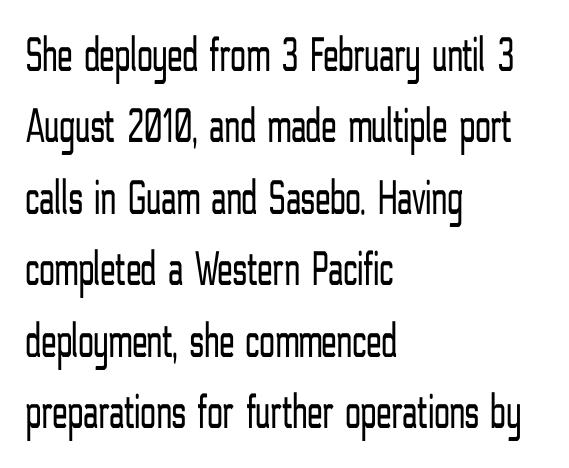
The image shows 50 px light, condensed sans-serif type, upright; set left-aligned, normal line spacing (1.43x), normal letter spacing, not underlined; low stroke contrast and a medium x-height.
